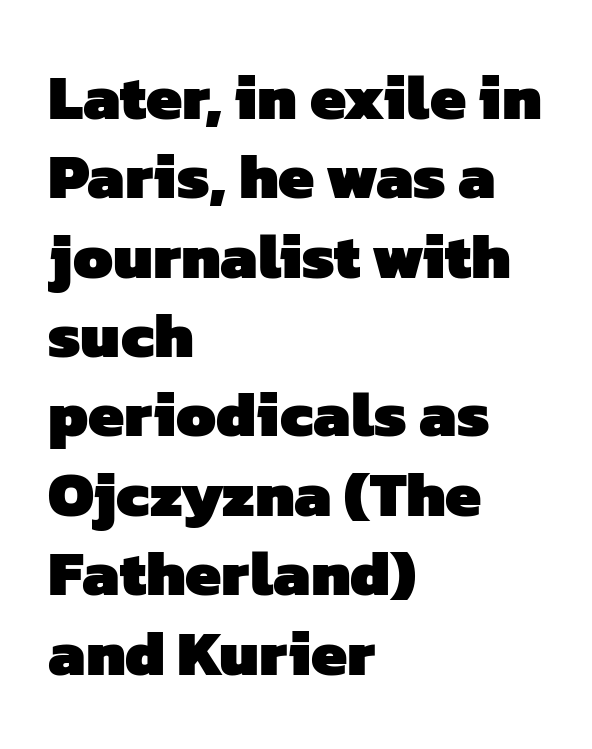
Q: Is the text bold? A: Yes.
Q: Is the typeface a serif or a sans-serif typeface? A: Sans-serif.
Q: Is the text underlined? A: No.
Q: How is the paragraph aligned? A: Left-aligned.
Q: Is the spacing between letters normal or unusually wide? A: Normal.
Q: Width (condensed, normal, or wide)? A: Normal.
Q: Stroke contrast? A: Low.
Q: x-height? A: Medium.
Q: Monospaced? A: No.
